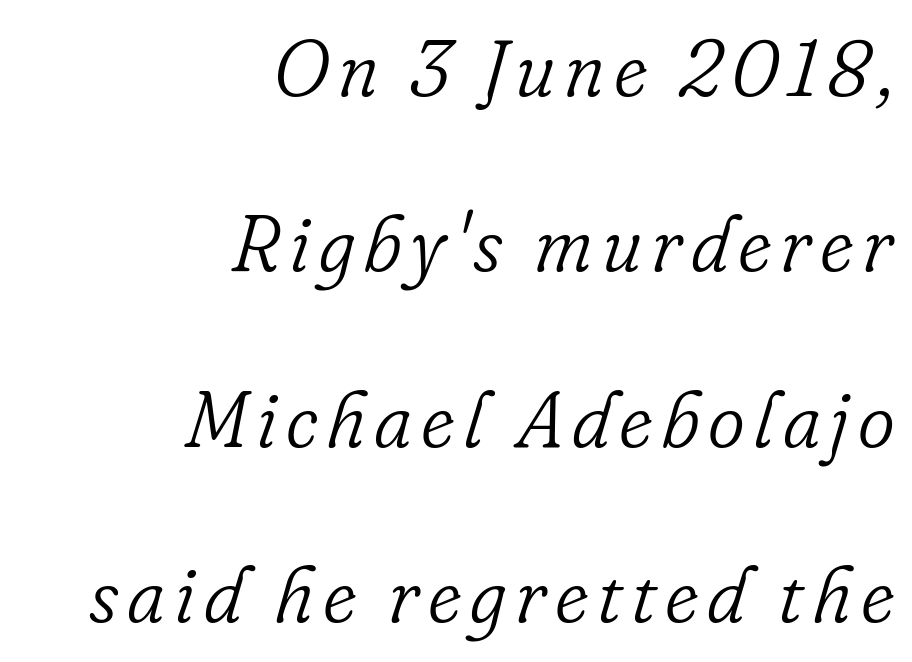
Q: Is the text bold? A: No.
Q: Is the text italic (slanted)? A: Yes, it leans right by about 16 degrees.
Q: Is the typeface a serif or a sans-serif typeface? A: Serif.
Q: Is the text underlined? A: No.
Q: How is the paragraph aligned? A: Right-aligned.
Q: Is the spacing between lines tight, normal or loose? A: Loose.
Q: Width (condensed, normal, or wide)? A: Normal.
Q: Stroke contrast? A: Low.
Q: x-height? A: Small.
Q: Monospaced? A: No.
